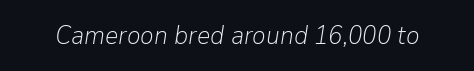
Bare-footed words on every line. Default kerning and tracking; the words read as compact shapes. Heaviness? Minimal to ordinary, like unemphasized prose. It's the slanting kind of type.
